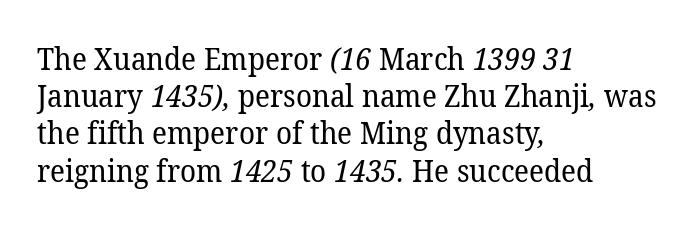
The image shows 30 px regular-weight serif type; set left-aligned, line spacing 1.24x, normal letter spacing, not underlined; low stroke contrast and a medium x-height.
